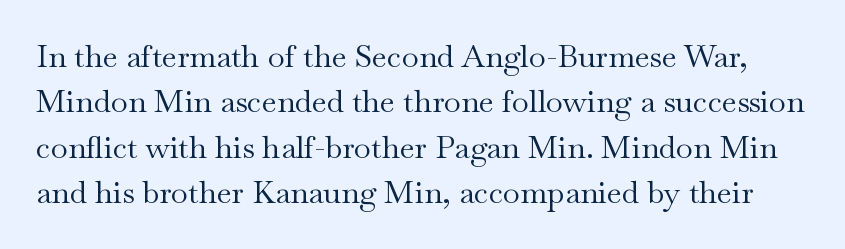
Letters rest on an invisible, unmarked baseline. Style check: upright. What kind of face is this? One with serifs. Interline gaps are of average width in this sample.
